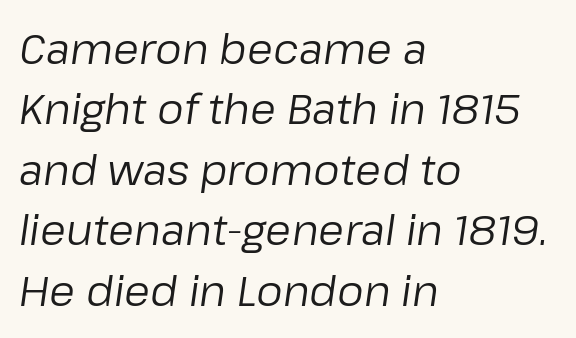
{"italic": "yes", "lean": "right", "slant_degrees": 8, "bold": "no", "weight": "regular", "width": "normal", "stroke_contrast": "low", "x_height": "medium", "monospaced": "no", "underline": "no", "align": "left", "line_spacing": "normal", "line_spacing_ratio": 1.44, "letter_spacing": "normal", "letter_spacing_em": 0.0, "glyph_px": 42}
